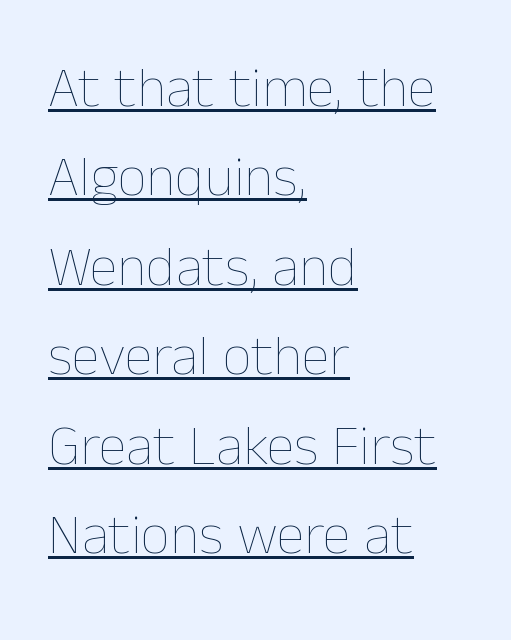
The image shows 57 px thin type, upright; set left-aligned, normal line spacing (1.57x), normal letter spacing, underlined; low stroke contrast and a medium x-height.
